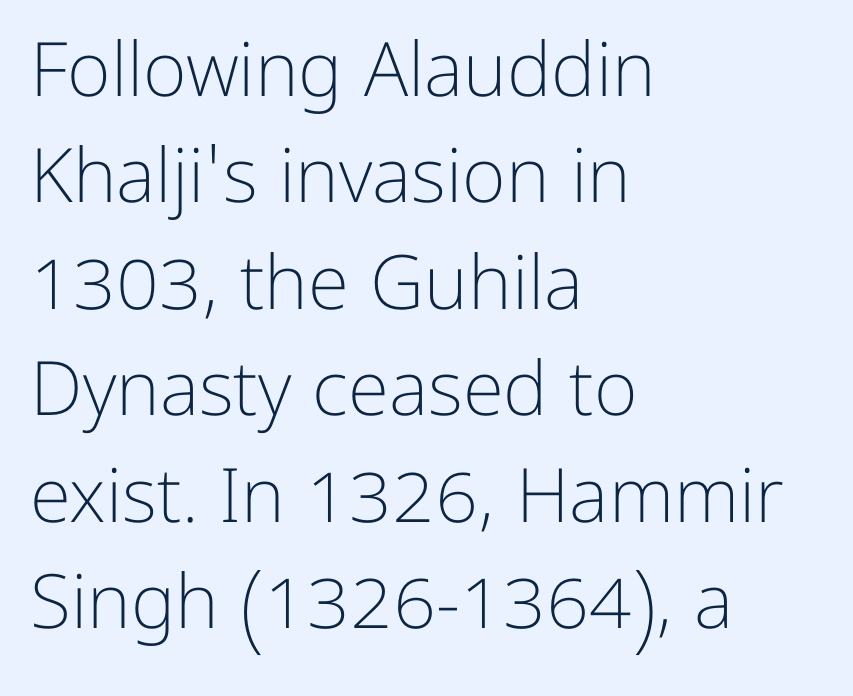
The image shows 75 px light sans-serif type, upright; set left-aligned, normal line spacing (1.42x), normal letter spacing, not underlined; low stroke contrast and a medium x-height.
